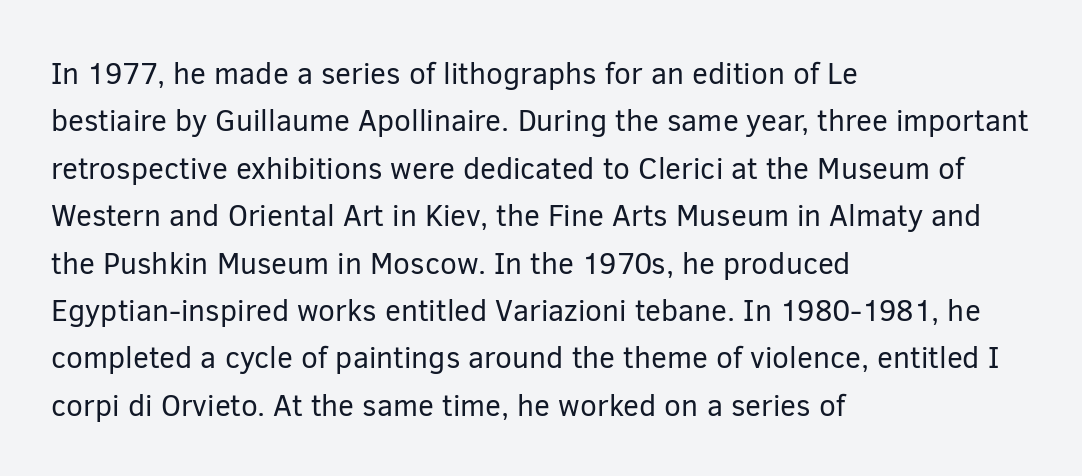
The gaps between neighbouring characters are ordinary and unremarkable. This sample is left-justified, so line endings fall wherever the words run out. Does the type have serifs? No, each stem ends abruptly. Honestly, there is no underline to notice here at all. No heavy texture on the line: the type isn't bold.
